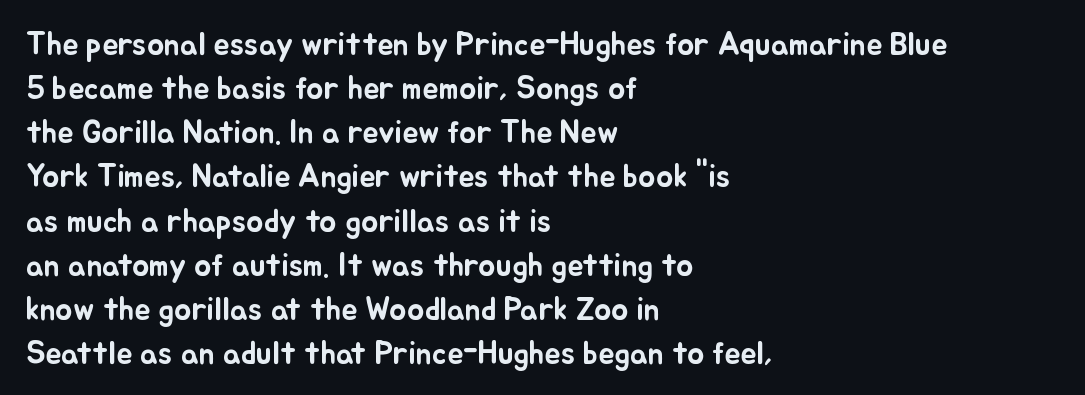
Q: Is the text italic (slanted)? A: No, it is upright.
Q: Is the text underlined? A: No.
Q: How is the paragraph aligned? A: Left-aligned.
Q: Is the spacing between letters normal or unusually wide? A: Normal.
Q: Is the spacing between lines tight, normal or loose? A: Normal.
Q: Width (condensed, normal, or wide)? A: Normal.
Q: Stroke contrast? A: Low.
Q: x-height? A: Small.
Q: Monospaced? A: No.
